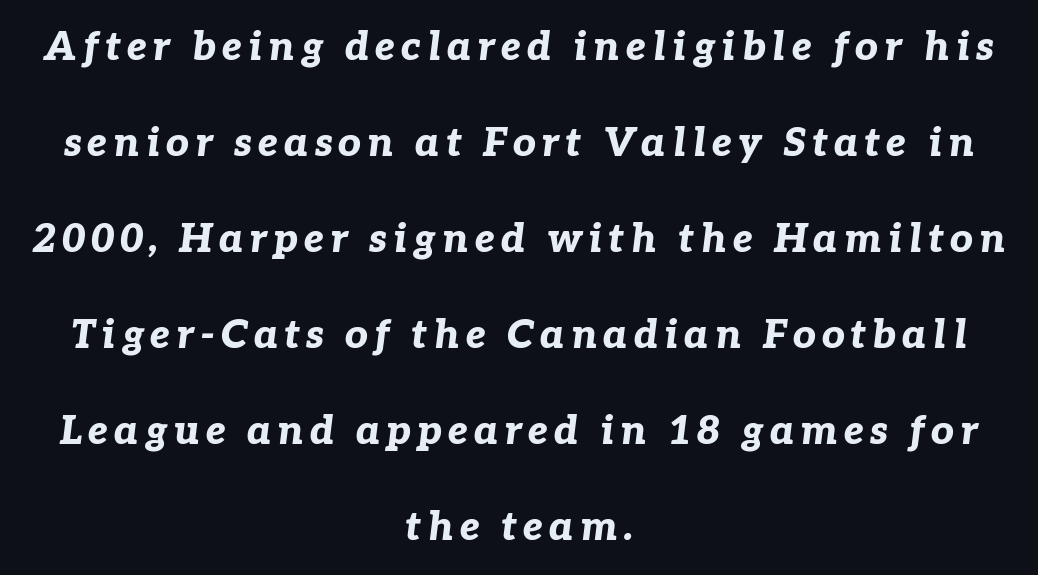
{"italic": "yes", "lean": "right", "slant_degrees": 7, "bold": "yes", "weight": "bold", "width": "normal", "stroke_contrast": "low", "x_height": "medium", "monospaced": "no", "underline": "no", "align": "center", "line_spacing": "loose", "line_spacing_ratio": 2.4, "glyph_px": 40}
